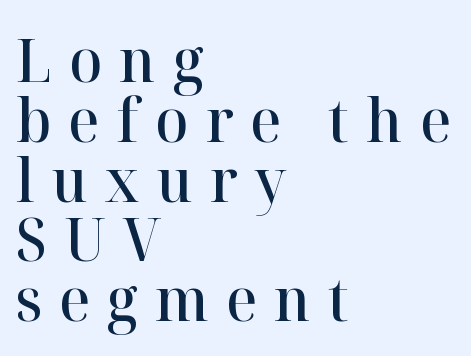
{"serif": "yes", "italic": "no", "bold": "semi", "weight": "semibold", "width": "normal", "stroke_contrast": "high", "x_height": "medium", "monospaced": "no", "underline": "no", "align": "left", "line_spacing": "tight", "line_spacing_ratio": 0.98, "letter_spacing": "wide", "letter_spacing_em": 0.28, "glyph_px": 61}
